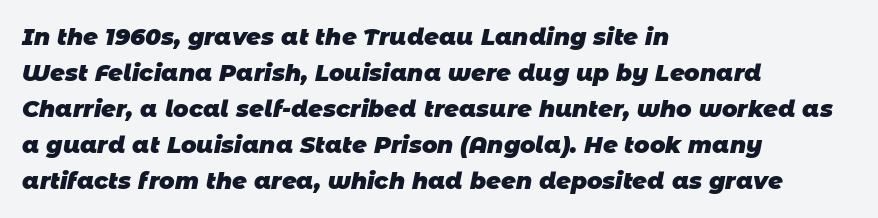
The setting favours the left margin, as ordinary paragraphs usually do. The rows are spaced the way most documents space them. The zone under the glyphs is completely vacant. Does extra space separate the letters? No, they use regular spacing.
